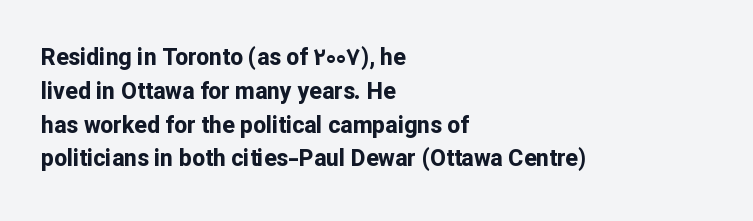
Bold? Absolutely — the strokes are thick and heavy. The setting favours the left margin, as ordinary paragraphs usually do. The font's upright variant was chosen for this text. A bare baseline throughout the passage. Vertical spacing — default.
